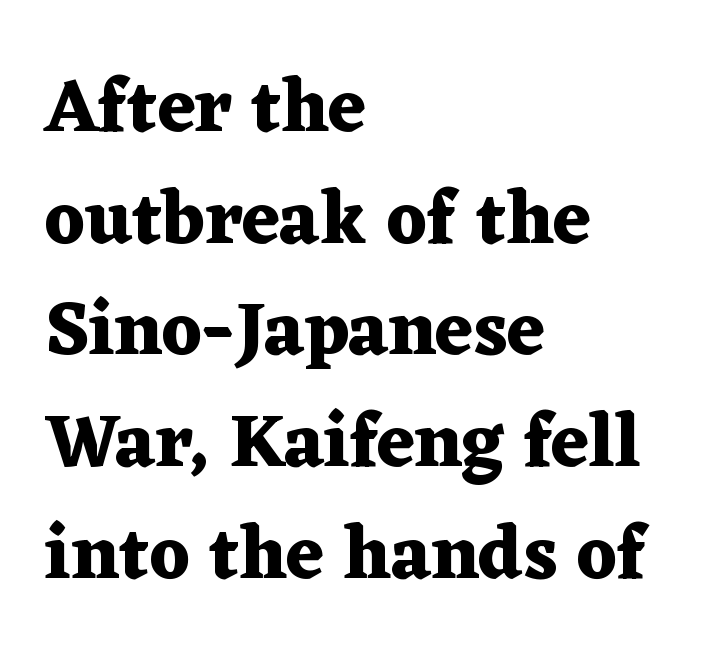
Q: Is the text bold? A: Yes.
Q: Is the text italic (slanted)? A: No, it is upright.
Q: Is the typeface a serif or a sans-serif typeface? A: Serif.
Q: Is the text underlined? A: No.
Q: How is the paragraph aligned? A: Left-aligned.
Q: Is the spacing between letters normal or unusually wide? A: Normal.
Q: Is the spacing between lines tight, normal or loose? A: Normal.
Q: Width (condensed, normal, or wide)? A: Wide.
Q: Stroke contrast? A: Medium.
Q: x-height? A: Medium.
Q: Monospaced? A: No.
